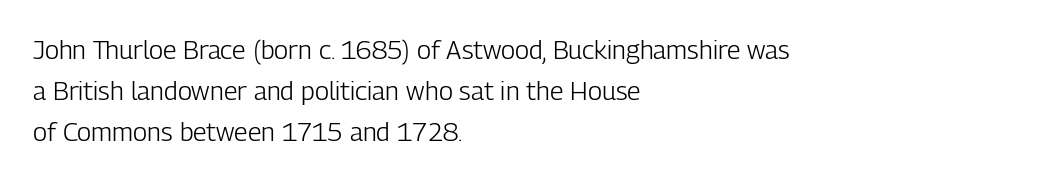
The image shows 26 px text type, upright; set left-aligned, normal line spacing (1.58x), normal letter spacing, not underlined.
